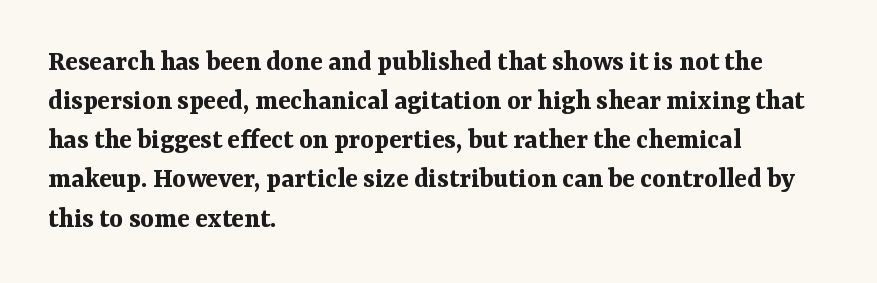
Q: Is the text bold? A: Yes.
Q: Is the text italic (slanted)? A: No, it is upright.
Q: Is the typeface a serif or a sans-serif typeface? A: Serif.
Q: Is the text underlined? A: No.
Q: How is the paragraph aligned? A: Left-aligned.
Q: Is the spacing between letters normal or unusually wide? A: Normal.
Q: Is the spacing between lines tight, normal or loose? A: Normal.
Q: Width (condensed, normal, or wide)? A: Normal.
Q: Stroke contrast? A: Medium.
Q: x-height? A: Medium.
Q: Monospaced? A: No.
